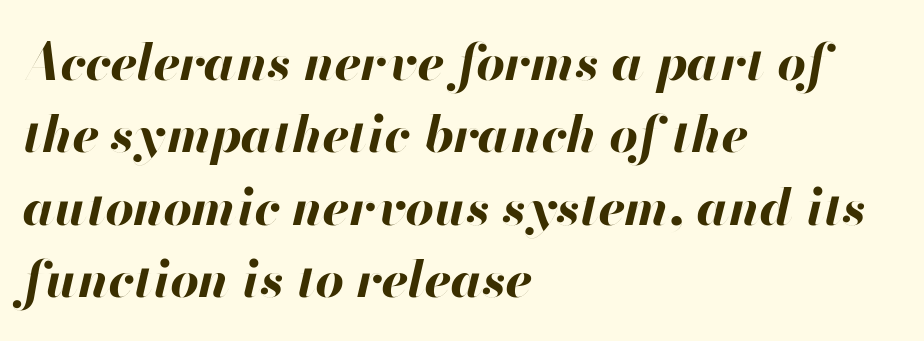
The lines in this sample share a left origin and differ only in where they stop. The passage shown is typed in a proportional face where columns would drift. Rule under the text: the space is simply empty. This is heavy type, rendered in bold.
